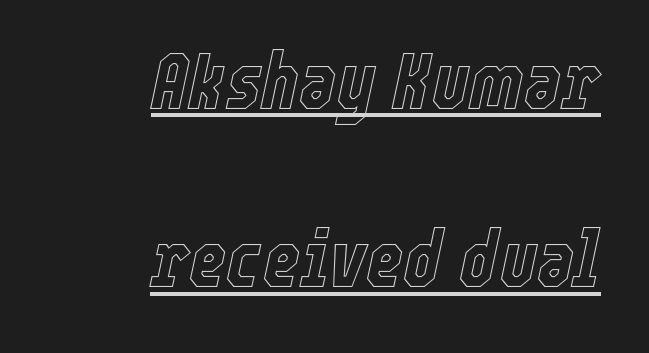
{"italic": "yes", "lean": "right", "slant_degrees": 12, "width": "condensed", "x_height": "medium", "monospaced": "no", "underline": "yes", "align": "right", "line_spacing": "loose", "line_spacing_ratio": 2.23, "letter_spacing": "normal", "letter_spacing_em": 0.0, "glyph_px": 80}
